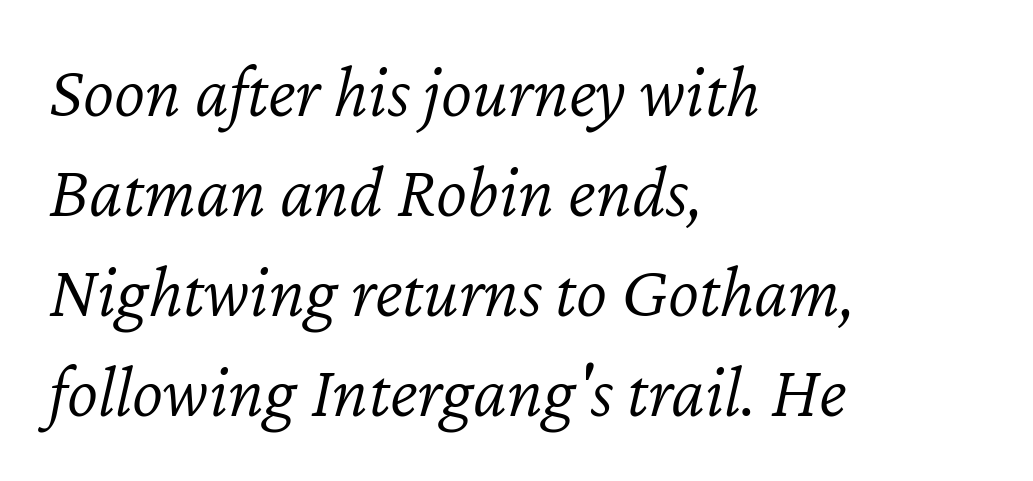
The rendering applies a slant to the glyphs. Default kerning and tracking; the words read as compact shapes. This sample has the flowing, uneven cadence of proportional lettering. Just letters on the line, the space beneath them empty.
